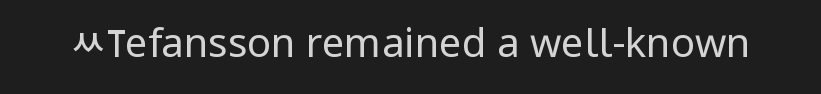
{"serif": "no", "italic": "no", "bold": "no", "weight": "regular", "width": "condensed", "stroke_contrast": "low", "x_height": "large", "monospaced": "no", "underline": "no", "letter_spacing": "normal", "letter_spacing_em": 0.0, "glyph_px": 40}
